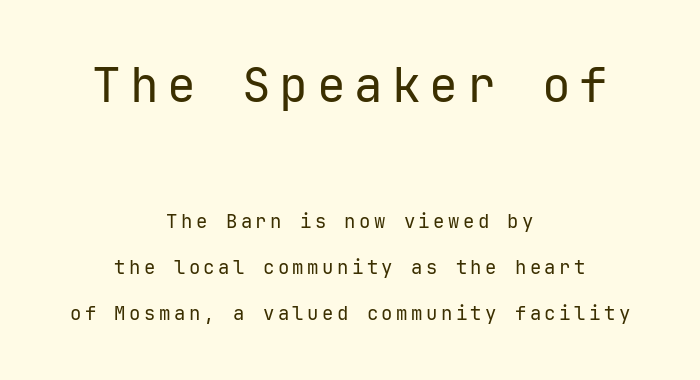
The image shows 48 px regular-weight sans-serif type, upright, monospaced; set centered, loose line spacing (2.43x), not underlined; the first (top) block is 2.53x larger; low stroke contrast and a medium x-height.
